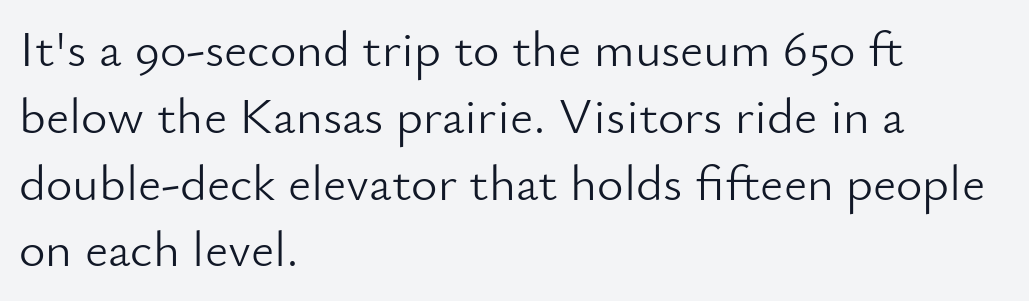
The image shows 51 px light sans-serif type, upright; set left-aligned, normal line spacing (1.31x), normal letter spacing, not underlined; low stroke contrast and a small x-height.
